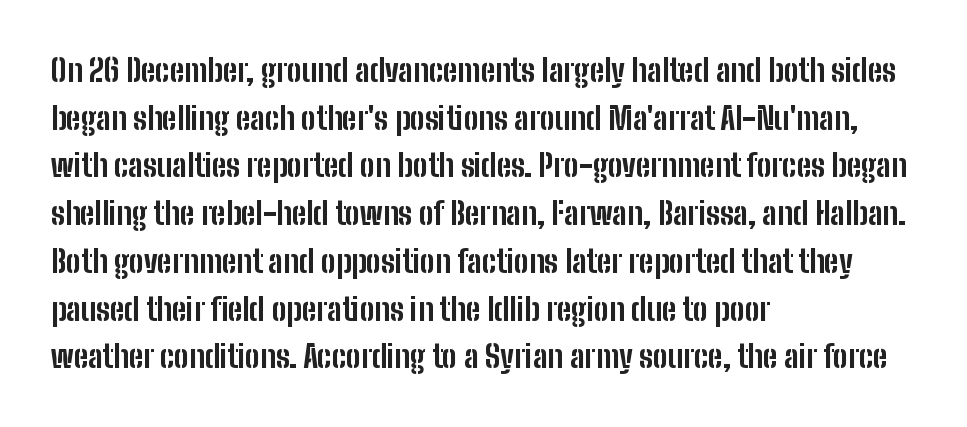
Casual observation: everything's shoved over to the left. The letters stand upright; this is a roman face. A sans-serif font was chosen for this passage. The face used here has the dense, thick strokes of a bold. Spacing between characters is what you'd get straight out of the box.
